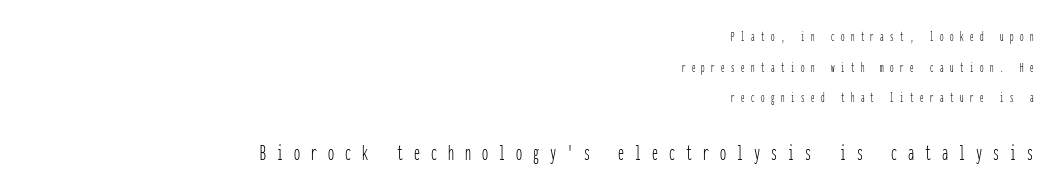
The image shows 24 px text type, upright; set right-aligned, loose line spacing (2.19x), unusually wide letter spacing (+0.46 em), not underlined; the second (bottom) block is 1.71x larger.
